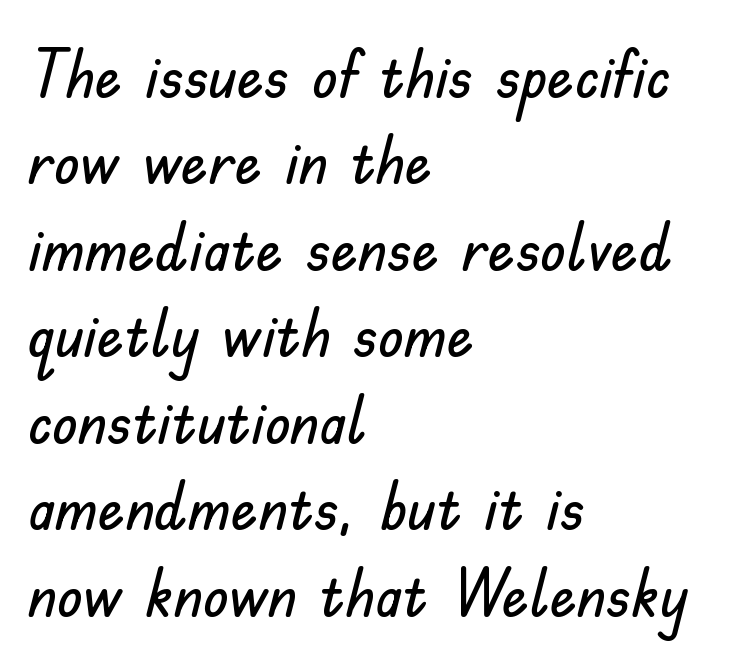
Q: Is the text italic (slanted)? A: Yes.
Q: Is the typeface a serif or a sans-serif typeface? A: Sans-serif.
Q: Is the text underlined? A: No.
Q: How is the paragraph aligned? A: Left-aligned.
Q: Is the spacing between letters normal or unusually wide? A: Normal.
Q: Is the spacing between lines tight, normal or loose? A: Normal.
Q: Width (condensed, normal, or wide)? A: Normal.
Q: Stroke contrast? A: Low.
Q: x-height? A: Small.
Q: Monospaced? A: No.
